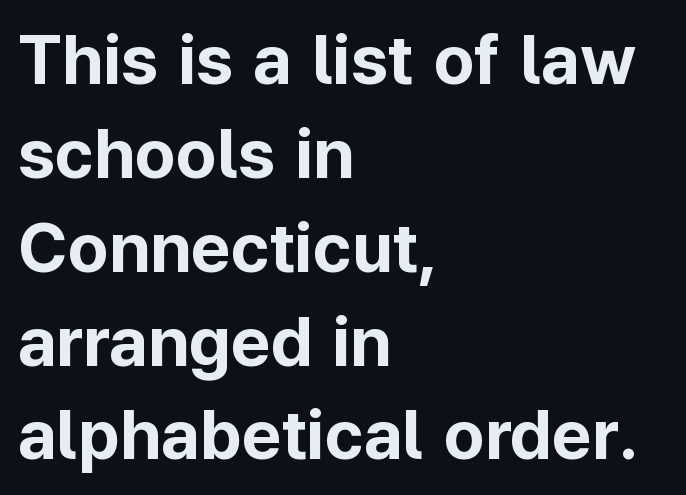
The image shows 69 px bold sans-serif type, upright; set left-aligned, normal line spacing (1.36x), normal letter spacing, not underlined; low stroke contrast and a medium x-height.
